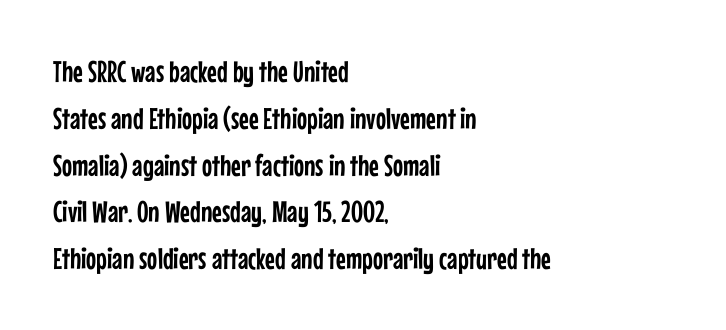
Q: Is the text italic (slanted)? A: No, it is upright.
Q: Is the typeface a serif or a sans-serif typeface? A: Sans-serif.
Q: Is the text underlined? A: No.
Q: How is the paragraph aligned? A: Left-aligned.
Q: Is the spacing between letters normal or unusually wide? A: Normal.
Q: Is the spacing between lines tight, normal or loose? A: Normal.
Q: Width (condensed, normal, or wide)? A: Condensed.
Q: Stroke contrast? A: Low.
Q: x-height? A: Medium.
Q: Monospaced? A: No.
